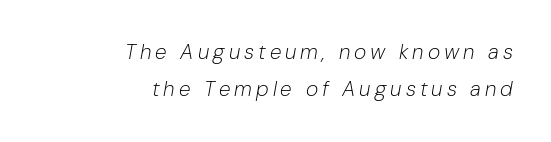
Q: Is the text bold? A: No.
Q: Is the text italic (slanted)? A: Yes, it leans right by about 10 degrees.
Q: Is the text underlined? A: No.
Q: How is the paragraph aligned? A: Right-aligned.
